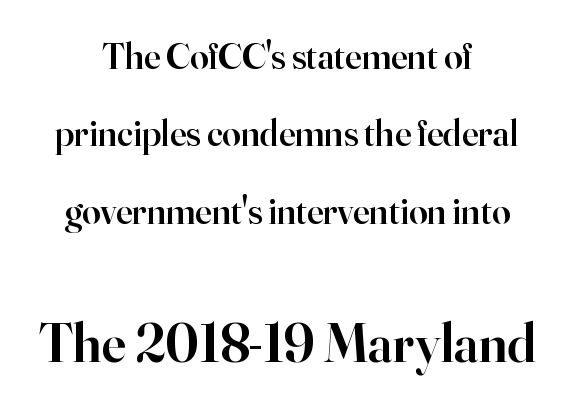
What's the leading like? Stretched, with rows far apart. Rule under the text: the space is simply empty. No italicization has been applied; the sample stays upright. To sum up the face: it has serifs.
